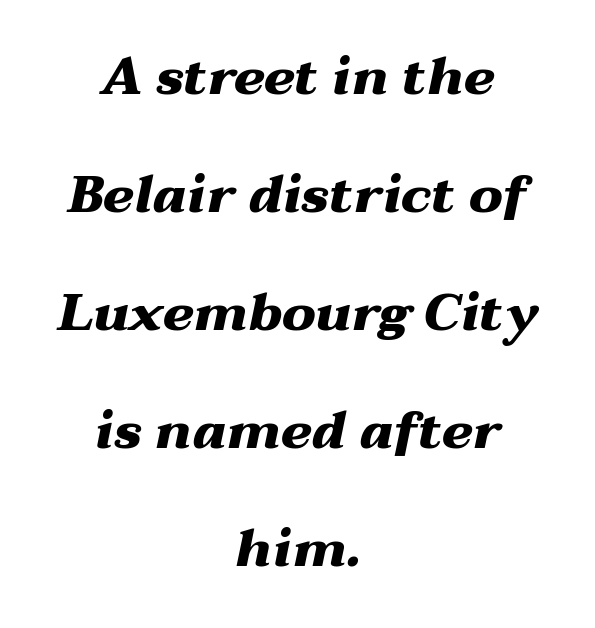
The image shows 52 px heavy, wide type, italic (leaning right); set centered, loose line spacing (2.27x), normal letter spacing, not underlined; medium stroke contrast and a medium x-height.
